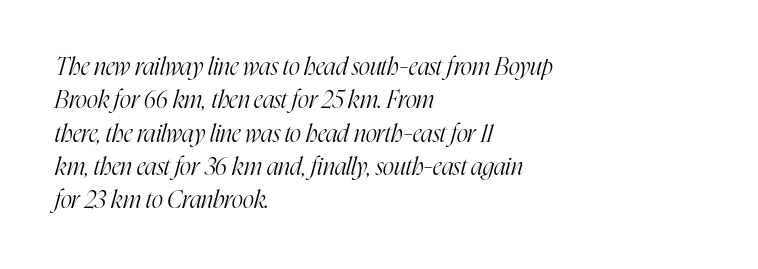
The image shows 24 px text type, italic (leaning right); set left-aligned, normal line spacing (1.39x), normal letter spacing, not underlined.
